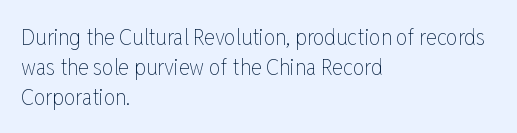
{"italic": "no", "bold": "no", "underline": "no", "align": "left", "line_spacing": "normal", "line_spacing_ratio": 1.3, "letter_spacing": "normal", "letter_spacing_em": 0.0, "glyph_px": 23}
